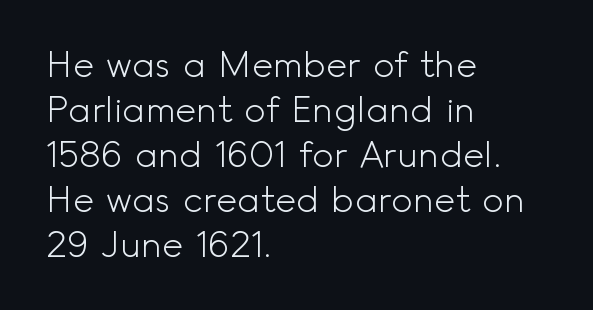
Do the characters align in a grid? No, the font is proportional. Anything drawn beneath the words? Only blank space. The text was rendered using a sans face with plain stroke endings. In terms of posture, this sample is upright.
